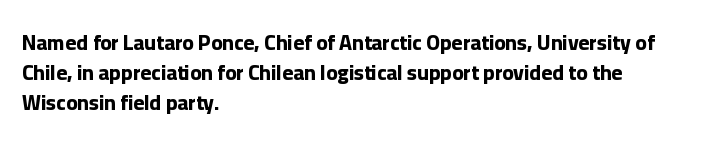
Q: Is the text bold? A: Yes.
Q: Is the text italic (slanted)? A: No, it is upright.
Q: Is the text underlined? A: No.
Q: How is the paragraph aligned? A: Left-aligned.
Q: Is the spacing between letters normal or unusually wide? A: Normal.
Q: Is the spacing between lines tight, normal or loose? A: Normal.
